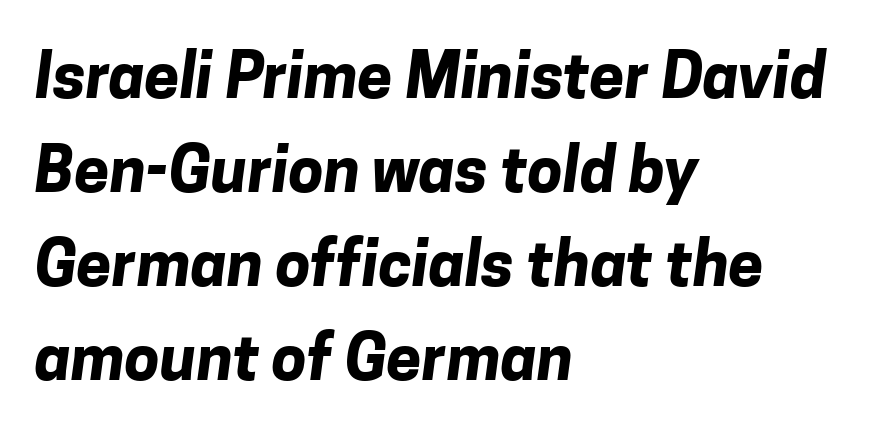
{"serif": "no", "bold": "yes", "weight": "bold", "width": "normal", "stroke_contrast": "low", "x_height": "medium", "monospaced": "no", "underline": "no", "align": "left", "line_spacing": "normal", "line_spacing_ratio": 1.49, "letter_spacing": "normal", "letter_spacing_em": 0.0, "glyph_px": 63}
